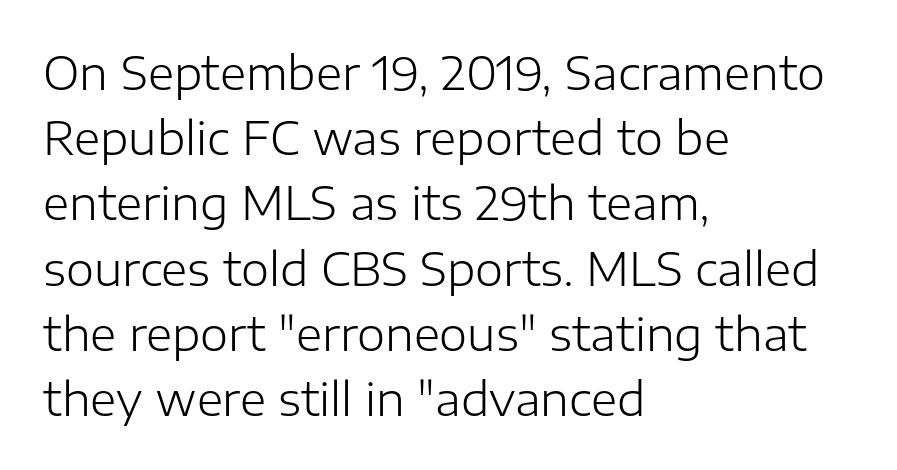
The image shows 45 px light sans-serif type, upright; set left-aligned, normal line spacing (1.45x), normal letter spacing, not underlined; low stroke contrast and a medium x-height.
